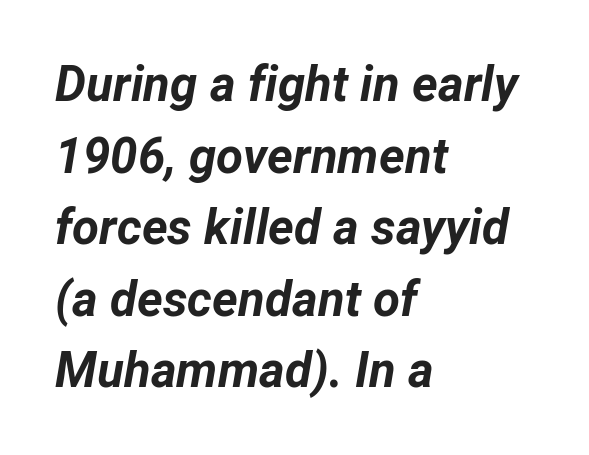
This block has exactly the height ordinary leading produces. Is the type slanted? Yes — the strokes lean at a clear angle. A bare baseline throughout the passage. Each line starts at the same left margin while the right side varies. Its strokes are broad and dark, the hallmark of bold type.
